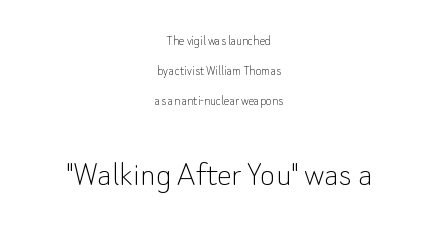
The image shows 37 px thin sans-serif type, upright; set centered, loose line spacing (2.14x), normal letter spacing, not underlined; the second (bottom) block is 2.64x larger; low stroke contrast and a small x-height.
